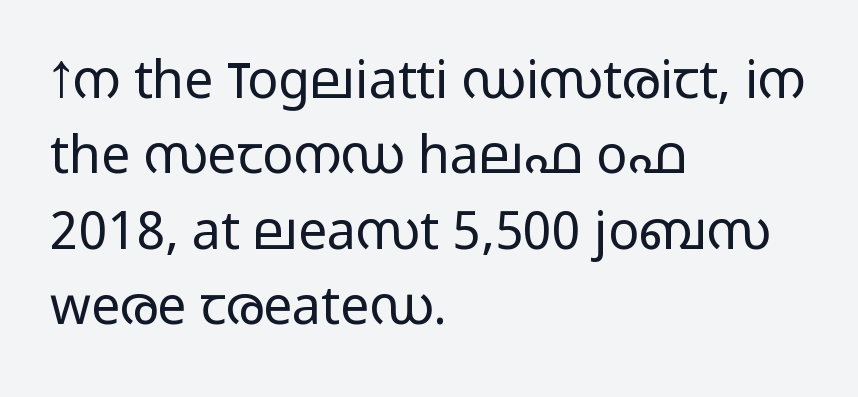
Q: Is the text bold? A: No.
Q: Is the text italic (slanted)? A: No, it is upright.
Q: Is the typeface a serif or a sans-serif typeface? A: Sans-serif.
Q: Is the text underlined? A: No.
Q: How is the paragraph aligned? A: Left-aligned.
Q: Is the spacing between letters normal or unusually wide? A: Normal.
Q: Is the spacing between lines tight, normal or loose? A: Normal.
Q: Width (condensed, normal, or wide)? A: Wide.
Q: Stroke contrast? A: Low.
Q: x-height? A: Medium.
Q: Monospaced? A: No.
